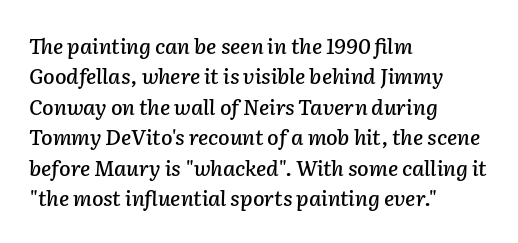
Nobody drew a line under any word here. Where is the straight margin? On the left. What's the leading like? Ordinary, nothing unusual. The lettering tilts uniformly, giving the passage an italic look. There is no visible air inserted between adjacent glyphs.
